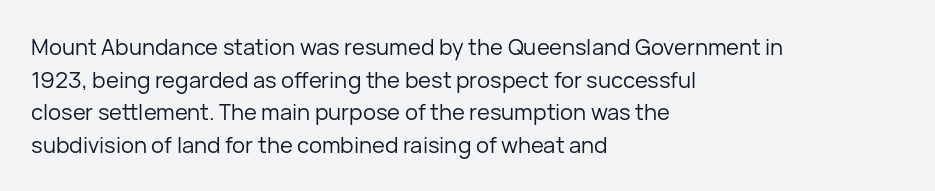
Rows of type keep a routine distance in the vertical direction. The space beneath each line is pristine and unruled. Which margin do the lines hug? The left one — the right edge is uneven. The letterforms sit shoulder to shoulder at normal distance.
